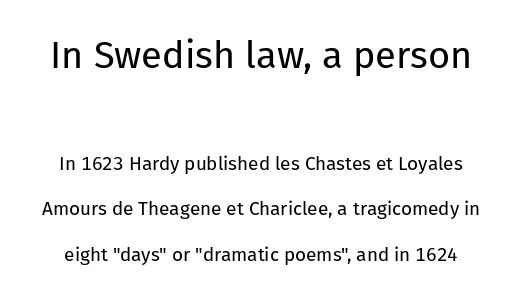
The image shows 38 px regular-weight sans-serif type, upright; set loose line spacing (2.37x), normal letter spacing, not underlined; the first (top) block is 2.0x larger; low stroke contrast and a medium x-height.
